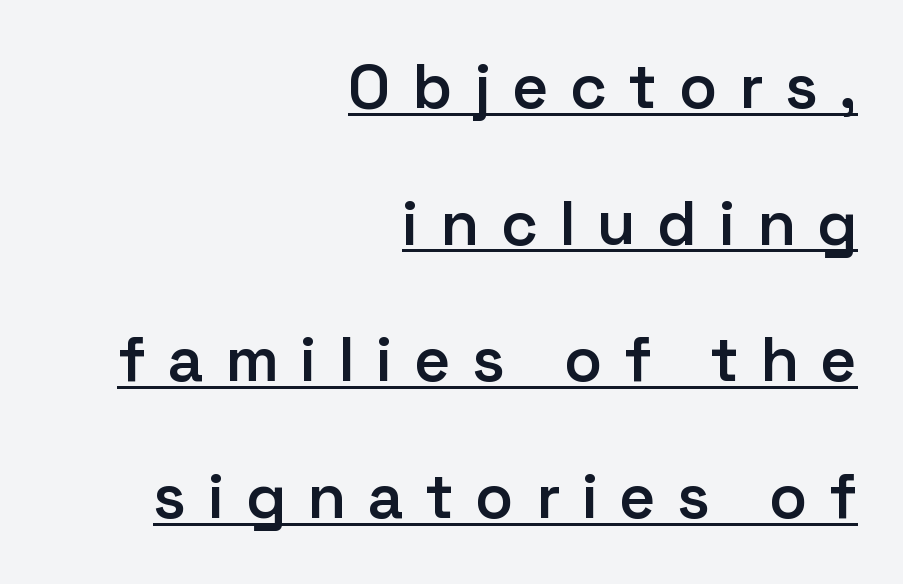
The image shows 63 px semibold sans-serif type, upright; set right-aligned, loose line spacing (2.17x), unusually wide letter spacing (+0.34 em), underlined; low stroke contrast and a medium x-height.
